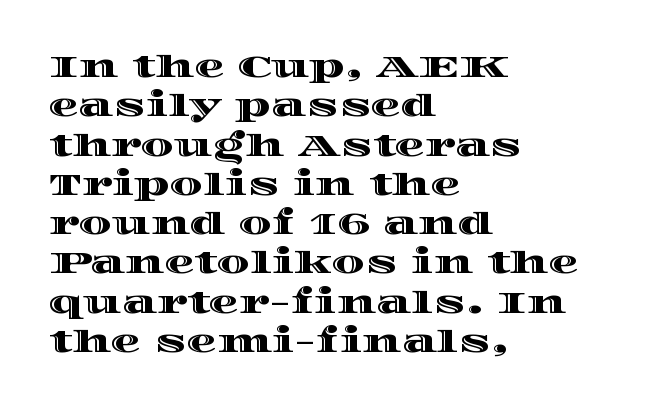
The passage shown is typed in a proportional face where columns would drift. Nothing unusual about the tracking: characters are spaced as the font intends. Nope, not italic — everything's standing straight. Short and long lines alike share a common starting point at left. A bare baseline throughout the passage. The leading is moderate, giving the passage an even texture.
